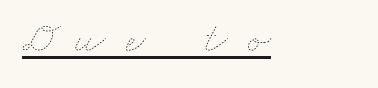
The rendering uses natural spacing where letterforms have individual widths. Think standard paragraph weight, or any step lighter than that. How are the letters spaced? Widely, with obvious added tracking. The glyphs are accompanied by a horizontal stroke just below them. Teacher's note: observe the even left margin — that is flush-left alignment.
